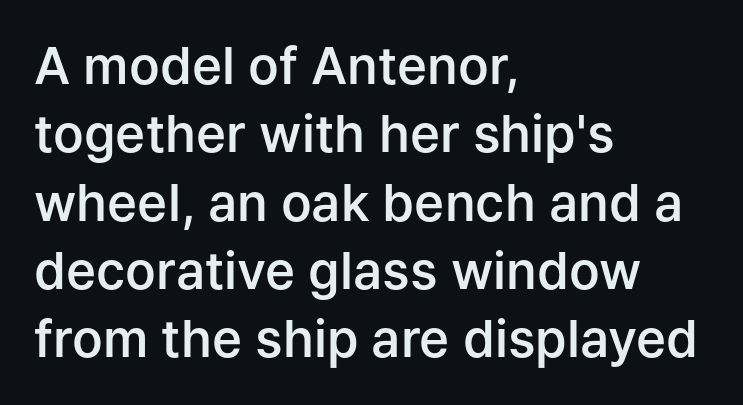
The image shows 51 px semibold sans-serif type, upright; set left-aligned, normal line spacing (1.34x), normal letter spacing, not underlined; low stroke contrast and a medium x-height.
